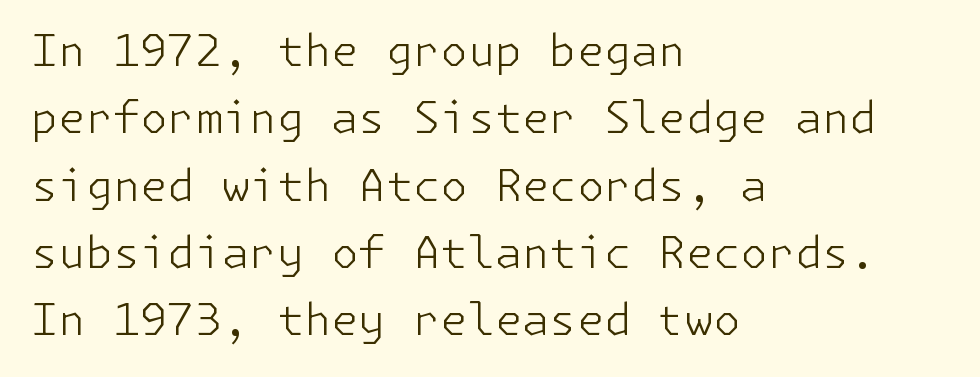
{"serif": "no", "italic": "no", "bold": "no", "weight": "light", "width": "normal", "stroke_contrast": "low", "x_height": "medium", "underline": "no", "align": "left", "line_spacing": "normal", "line_spacing_ratio": 1.53, "letter_spacing": "normal", "letter_spacing_em": 0.0, "glyph_px": 44}
